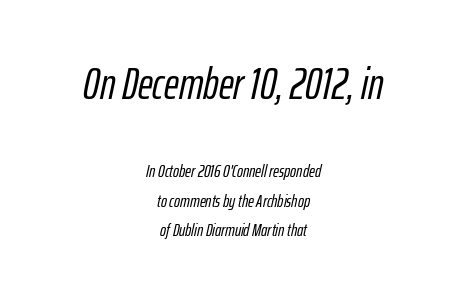
{"italic": "yes", "lean": "right", "slant_degrees": 12, "width": "condensed", "stroke_contrast": "low", "x_height": "medium", "monospaced": "no", "underline": "no", "align": "center", "line_spacing": "normal", "line_spacing_ratio": 1.63, "letter_spacing": "normal", "letter_spacing_em": 0.0, "larger_block": "first", "size_ratio": 2.5, "glyph_px": 45}
